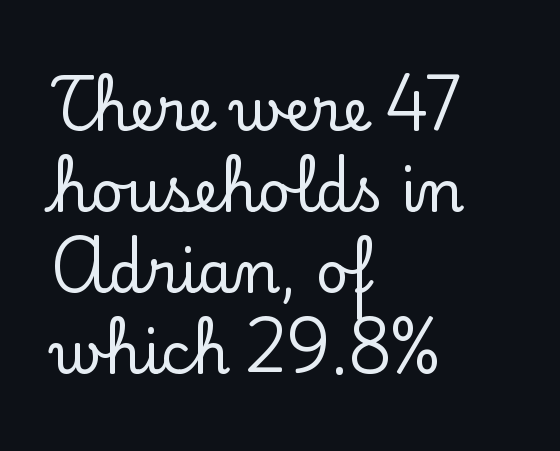
Q: Is the text italic (slanted)? A: No, it is upright.
Q: Is the typeface a serif or a sans-serif typeface? A: Serif.
Q: Is the text underlined? A: No.
Q: How is the paragraph aligned? A: Left-aligned.
Q: Is the spacing between letters normal or unusually wide? A: Normal.
Q: Is the spacing between lines tight, normal or loose? A: Normal.
Q: Width (condensed, normal, or wide)? A: Normal.
Q: Stroke contrast? A: Low.
Q: x-height? A: Small.
Q: Monospaced? A: No.
